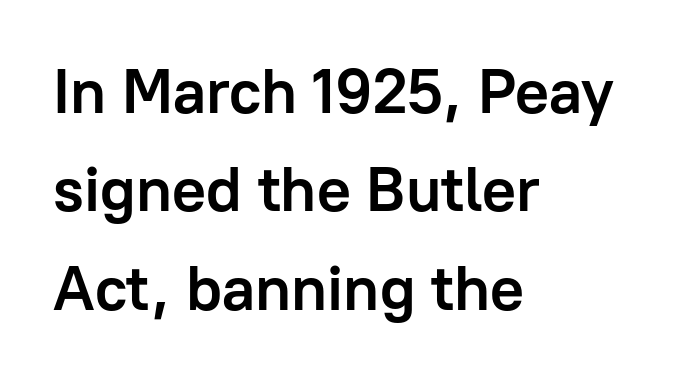
The image shows 63 px semibold sans-serif type, upright; set left-aligned, normal line spacing (1.56x), normal letter spacing, not underlined; low stroke contrast and a medium x-height.
